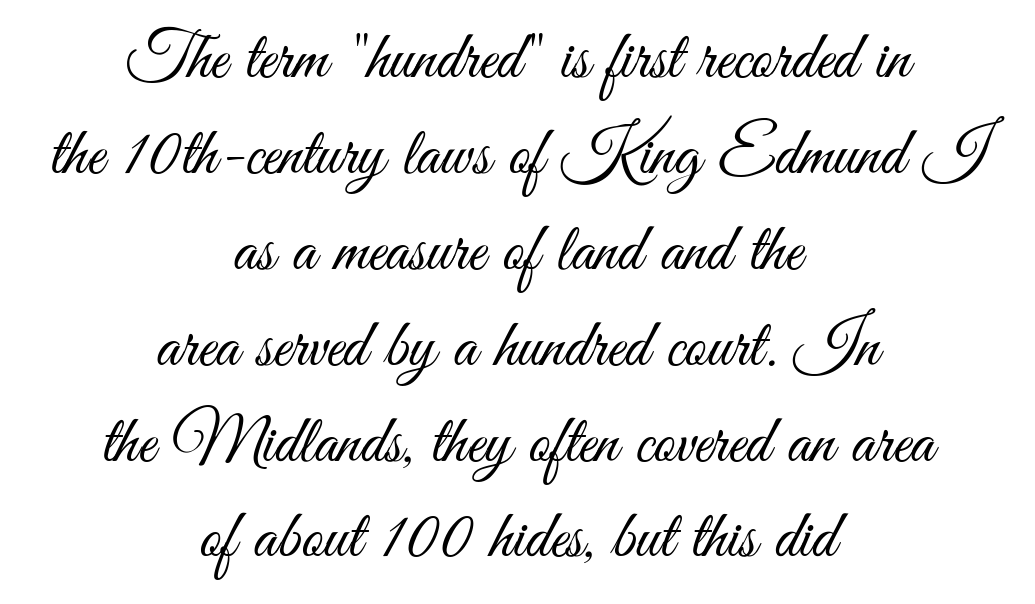
Regular leading. You could not count columns in this text — the font is proportionally spaced. The compositor balanced each line on the midline. The font family rendered here belongs to the sans-serif group. Observe the ordinary spacing: letters are neighbours, not strangers.
